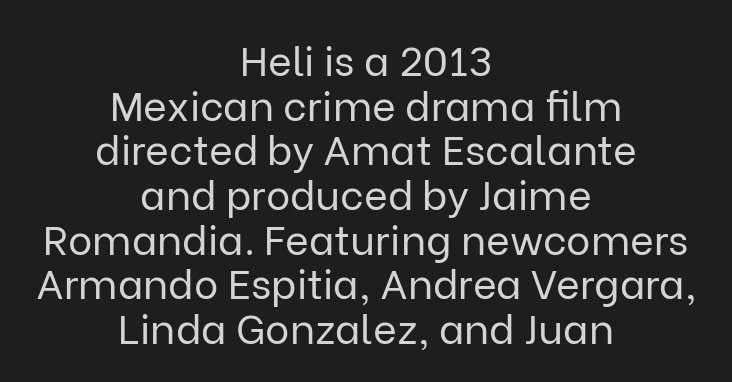
Decoration check: the copy has no underline. Italic? Not at all — the glyphs are vertical. Proportional: the letters do not fall into vertical columns. How would I describe the line gaps? Narrow and economical.
